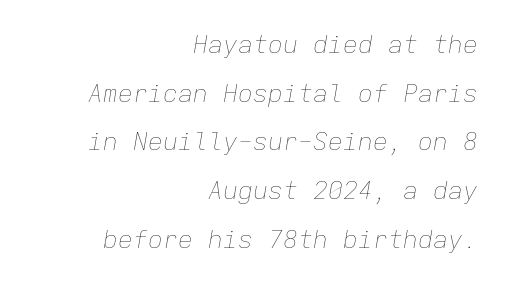
Nobody touched the tracking dial on this one. Leading is clearly above the norm, producing a sparse column. All the whitespace from short lines collects on the left. Looking at the ascenders, they clearly lean. Has an underline been added? It has not. Weight: in the light-to-regular range.
